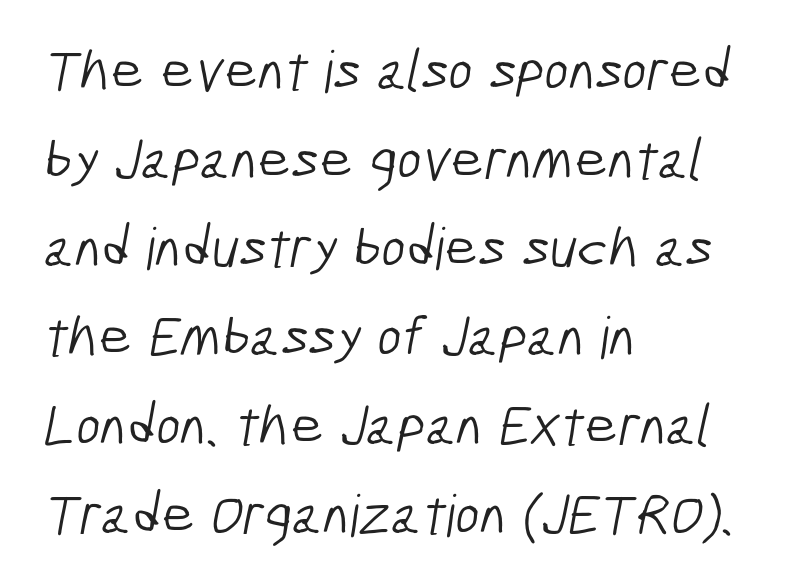
{"serif": "no", "bold": "no", "weight": "light", "width": "condensed", "stroke_contrast": "low", "x_height": "medium", "monospaced": "no", "underline": "no", "align": "left", "line_spacing": "normal", "line_spacing_ratio": 1.53, "letter_spacing": "normal", "letter_spacing_em": 0.0, "glyph_px": 58}
